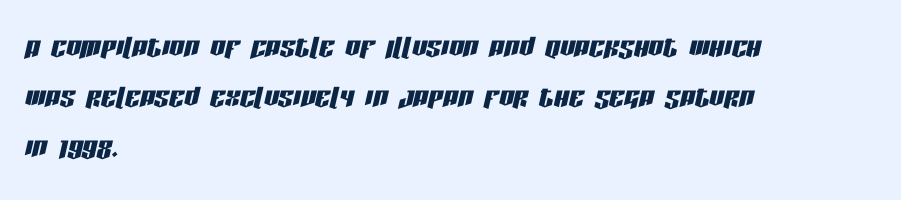
The image shows 37 px condensed type, italic (leaning right); set left-aligned, normal line spacing (1.35x), normal letter spacing, not underlined; low stroke contrast and a large x-height.
